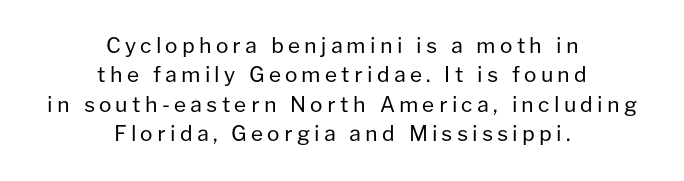
Honestly, the letter spacing is so wide it's the main thing you notice. The words here are not underlined. Reading down the block, each line starts at a different indent, mirrored at its end. The axis of the letterforms is exactly vertical. Is this a heavy cut? Hardly; it is regular or lighter.
